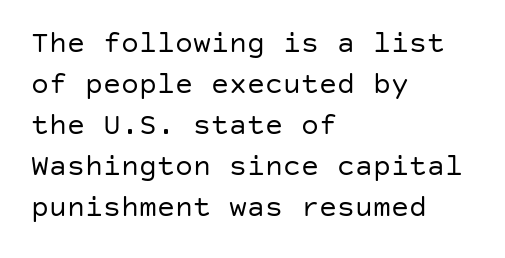
Q: Is the text bold? A: No.
Q: Is the text italic (slanted)? A: No, it is upright.
Q: Is the typeface a serif or a sans-serif typeface? A: Sans-serif.
Q: Is the text underlined? A: No.
Q: How is the paragraph aligned? A: Left-aligned.
Q: Is the spacing between letters normal or unusually wide? A: Normal.
Q: Is the spacing between lines tight, normal or loose? A: Normal.
Q: Width (condensed, normal, or wide)? A: Normal.
Q: Stroke contrast? A: Low.
Q: x-height? A: Large.
